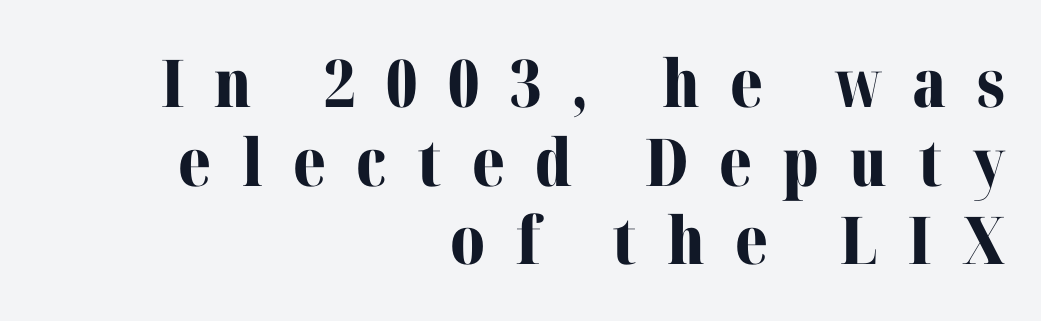
Q: Is the text bold? A: Yes.
Q: Is the text italic (slanted)? A: No, it is upright.
Q: Is the typeface a serif or a sans-serif typeface? A: Serif.
Q: Is the text underlined? A: No.
Q: How is the paragraph aligned? A: Right-aligned.
Q: Is the spacing between letters normal or unusually wide? A: Unusually wide.
Q: Width (condensed, normal, or wide)? A: Normal.
Q: Stroke contrast? A: Medium.
Q: x-height? A: Medium.
Q: Monospaced? A: No.
